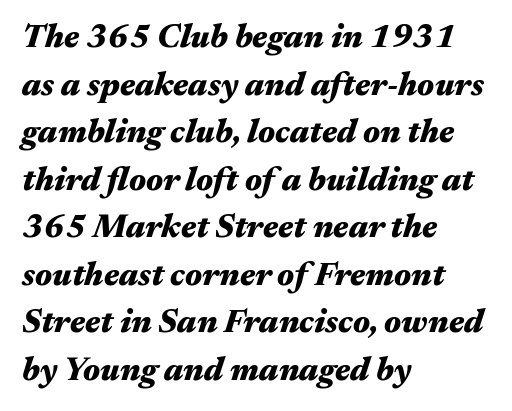
Line spacing here is normal. The passage shown is not underscored anywhere. The letters are bold, with thick, heavy strokes. The passage shown has conventional tracking throughout.
